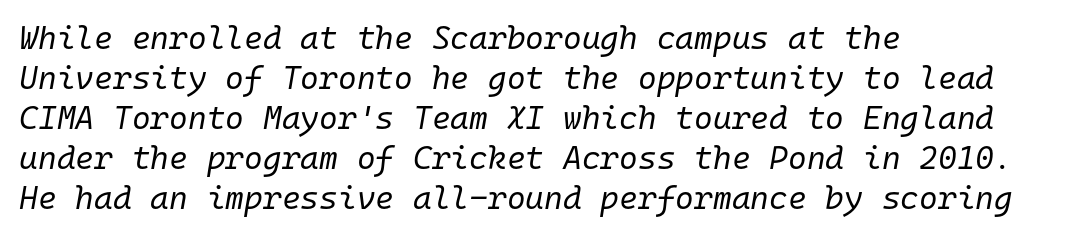
{"italic": "yes", "lean": "right", "slant_degrees": 10, "bold": "no", "weight": "regular", "width": "normal", "stroke_contrast": "low", "x_height": "medium", "monospaced": "yes", "underline": "no", "align": "left", "line_spacing": "normal", "line_spacing_ratio": 1.25, "letter_spacing": "normal", "letter_spacing_em": 0.0, "glyph_px": 32}
